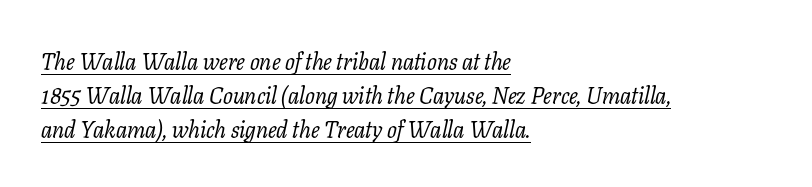
Q: Is the text bold? A: No.
Q: Is the text italic (slanted)? A: Yes, it leans right by about 11 degrees.
Q: Is the text underlined? A: Yes.
Q: How is the paragraph aligned? A: Left-aligned.
Q: Is the spacing between letters normal or unusually wide? A: Normal.
Q: Is the spacing between lines tight, normal or loose? A: Normal.
